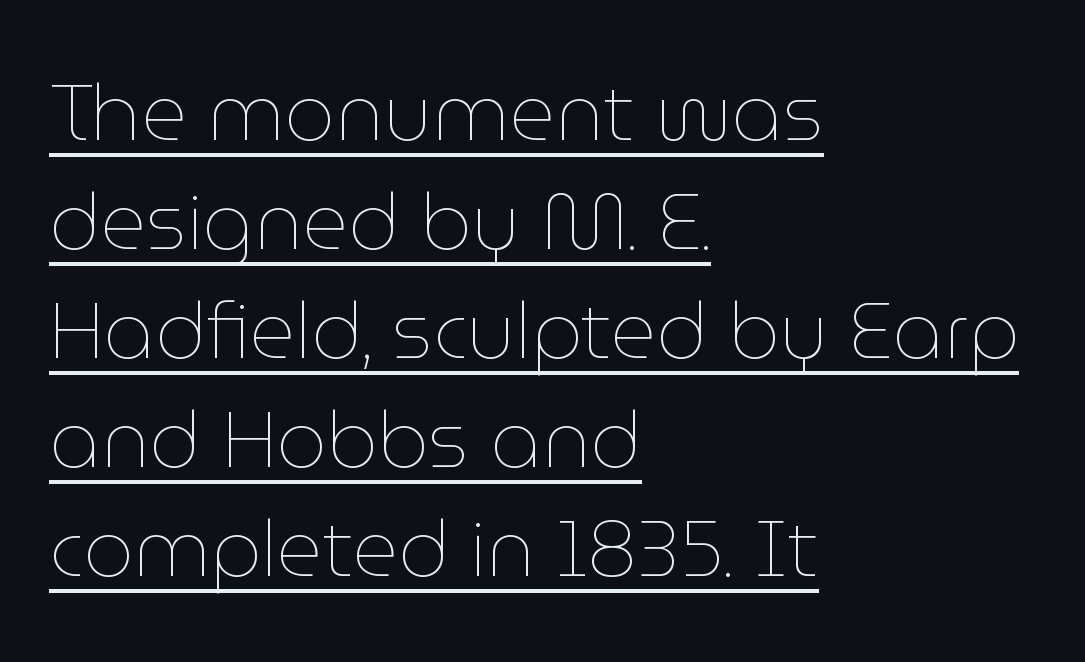
The image shows 79 px thin type, upright; set left-aligned, normal line spacing (1.38x), normal letter spacing, underlined; low stroke contrast and a medium x-height.
